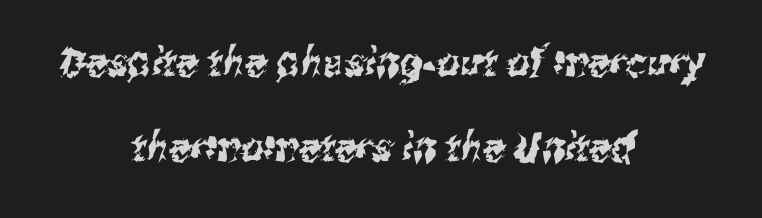
The image shows 40 px condensed sans-serif type; set centered, loose line spacing (2.13x), normal letter spacing, not underlined; medium stroke contrast and a medium x-height.
